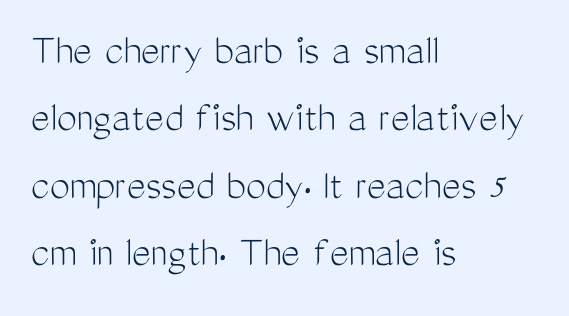
The image shows 45 px light, condensed sans-serif type, upright; set left-aligned, normal line spacing (1.5x), normal letter spacing, not underlined; medium stroke contrast and a medium x-height.
